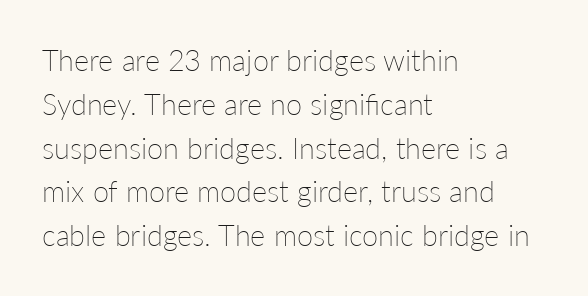
{"italic": "no", "bold": "no", "weight": "thin", "width": "normal", "stroke_contrast": "low", "x_height": "medium", "monospaced": "no", "underline": "no", "align": "left", "line_spacing": "normal", "line_spacing_ratio": 1.51, "letter_spacing": "normal", "letter_spacing_em": 0.0, "glyph_px": 29}
